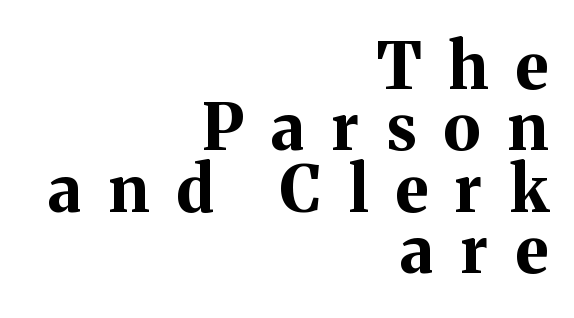
The ragged edge is on the left, which tells us the setting is flush right. Line spacing here is tight. Stroke thickness is high; the sample reads as a true bold. Students, note that the glyphs here are deliberately spaced far apart. Do the characters align in a grid? No, the font is proportional.
